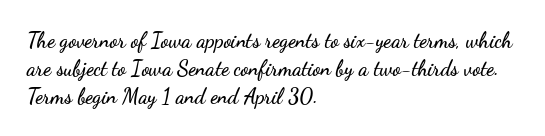
{"underline": "no", "align": "left", "line_spacing": "normal", "line_spacing_ratio": 1.33, "letter_spacing": "normal", "letter_spacing_em": 0.0, "glyph_px": 21}
